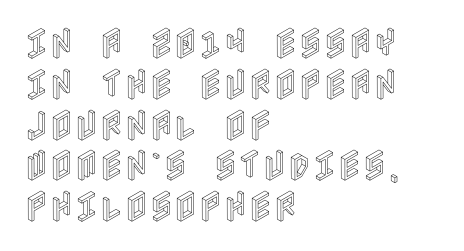
This sample uses plain, unmodified letter spacing. No italicization has been applied; the sample stays upright. Leftover space on each line is placed entirely after the last word. The space beneath each line is pristine and unruled.
